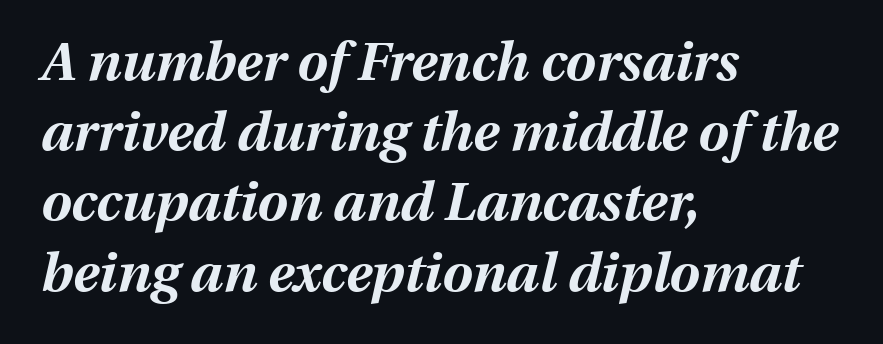
{"italic": "yes", "lean": "right", "slant_degrees": 13, "bold": "yes", "weight": "bold", "width": "normal", "stroke_contrast": "medium", "x_height": "medium", "monospaced": "no", "underline": "no", "align": "left", "line_spacing": "normal", "line_spacing_ratio": 1.3, "letter_spacing": "normal", "letter_spacing_em": 0.0, "glyph_px": 54}
